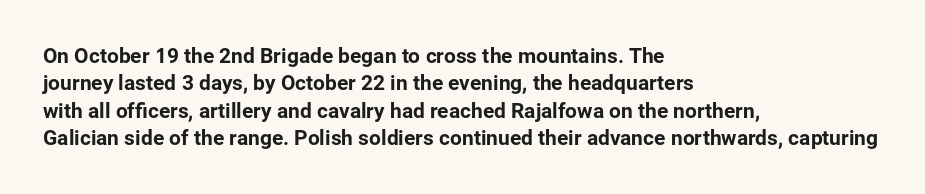
Q: Is the text italic (slanted)? A: No, it is upright.
Q: Is the text underlined? A: No.
Q: How is the paragraph aligned? A: Left-aligned.
Q: Is the spacing between letters normal or unusually wide? A: Normal.
Q: Is the spacing between lines tight, normal or loose? A: Normal.
